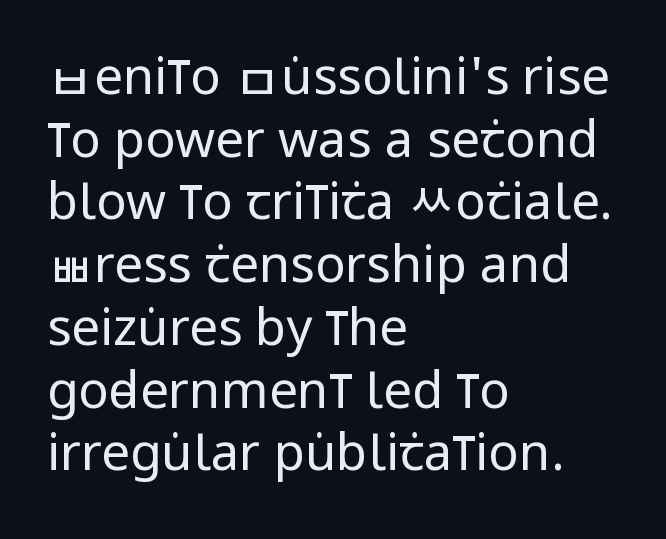
{"serif": "no", "italic": "no", "bold": "no", "weight": "regular", "width": "condensed", "stroke_contrast": "low", "x_height": "large", "monospaced": "no", "underline": "no", "align": "left", "line_spacing_ratio": 1.23, "letter_spacing": "normal", "letter_spacing_em": 0.0, "glyph_px": 51}
